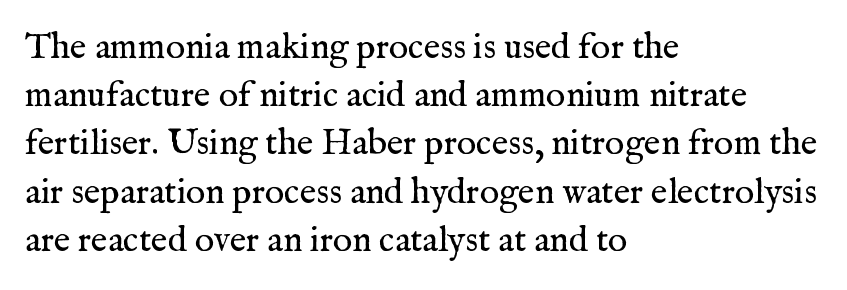
Q: Is the text bold? A: No.
Q: Is the text italic (slanted)? A: No, it is upright.
Q: Is the typeface a serif or a sans-serif typeface? A: Serif.
Q: Is the text underlined? A: No.
Q: How is the paragraph aligned? A: Left-aligned.
Q: Is the spacing between letters normal or unusually wide? A: Normal.
Q: Is the spacing between lines tight, normal or loose? A: Normal.
Q: Width (condensed, normal, or wide)? A: Normal.
Q: Stroke contrast? A: Medium.
Q: x-height? A: Medium.
Q: Monospaced? A: No.
